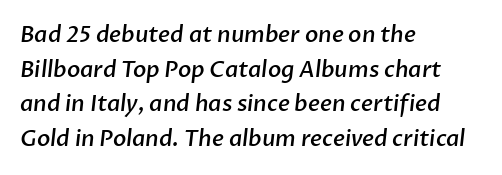
In terms of weight, the rendering is demibold, just under bold. You could call the tracking neutral — neither tight nor loose. Visually the block forms a straight wall on the left and a jagged coastline on the right. Normally led — the rows are evenly, conventionally spaced. Only glyphs here, with clear space below each row.
